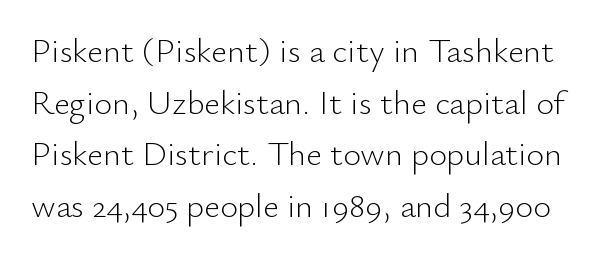
Q: Is the text bold? A: No.
Q: Is the text italic (slanted)? A: No, it is upright.
Q: Is the typeface a serif or a sans-serif typeface? A: Sans-serif.
Q: Is the text underlined? A: No.
Q: Is the spacing between letters normal or unusually wide? A: Normal.
Q: Is the spacing between lines tight, normal or loose? A: Normal.
Q: Width (condensed, normal, or wide)? A: Normal.
Q: Stroke contrast? A: Low.
Q: x-height? A: Small.
Q: Monospaced? A: No.
